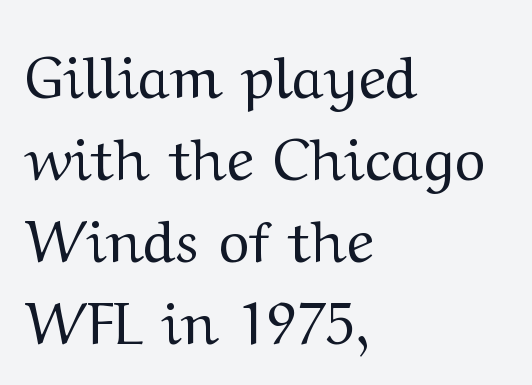
This rendering uses left alignment, leaving the right contour irregular. This is not heavy type; no bold has been used. Regular leading. The passage shown is typeset with a serif family.
